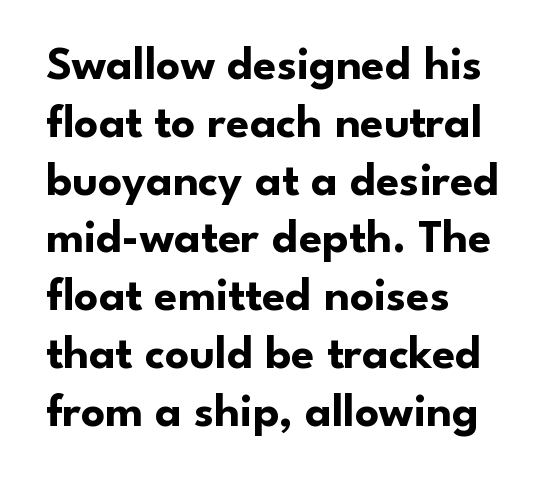
{"serif": "no", "italic": "no", "bold": "yes", "weight": "bold", "width": "normal", "stroke_contrast": "low", "x_height": "small", "monospaced": "no", "underline": "no", "align": "left", "line_spacing_ratio": 1.23, "letter_spacing": "normal", "letter_spacing_em": 0.0, "glyph_px": 47}
